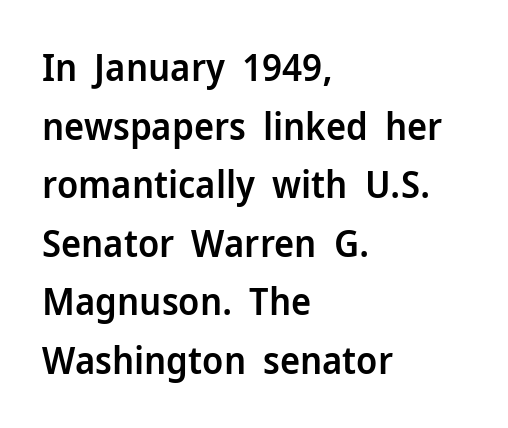
Q: Is the text bold? A: Semi-bold.
Q: Is the text italic (slanted)? A: No, it is upright.
Q: Is the typeface a serif or a sans-serif typeface? A: Sans-serif.
Q: Is the text underlined? A: No.
Q: How is the paragraph aligned? A: Left-aligned.
Q: Is the spacing between letters normal or unusually wide? A: Normal.
Q: Is the spacing between lines tight, normal or loose? A: Normal.
Q: Width (condensed, normal, or wide)? A: Normal.
Q: Stroke contrast? A: Low.
Q: x-height? A: Medium.
Q: Monospaced? A: No.
